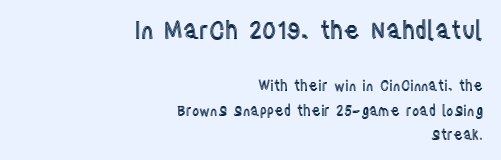
Q: Is the text italic (slanted)? A: No, it is upright.
Q: Is the text underlined? A: No.
Q: How is the paragraph aligned? A: Right-aligned.
Q: Is the spacing between letters normal or unusually wide? A: Normal.
Q: Which block of text is set in a larger size, the first (top) or the second (bottom)? A: The first (top) one.
